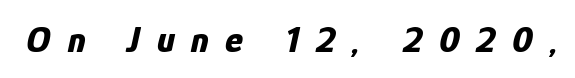
The image shows 38 px bold, condensed type, italic (leaning right); set unusually wide letter spacing (+0.44 em), not underlined; low stroke contrast and a medium x-height.
